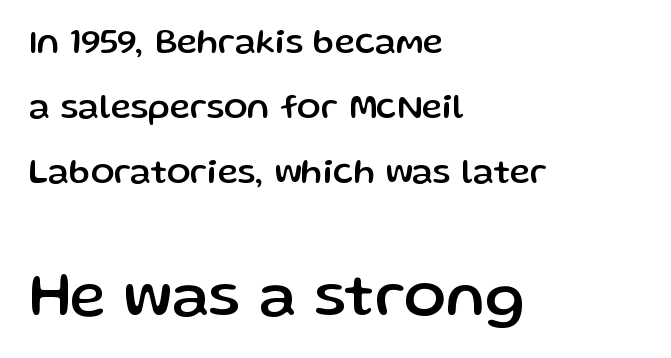
The letters stand straight up with perfectly vertical stems. Scale increases going downward across the two blocks. Character widths vary here, with narrow letters taking less room than wide ones. Here the glyphs are tracked normally, forming tight word shapes. Descender tails drop into unmarked territory. Nope, no serifs anywhere on these letters.
